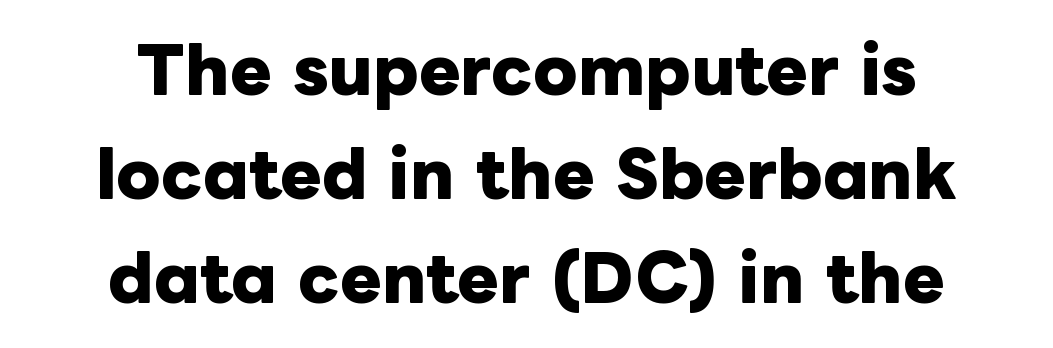
Q: Is the text bold? A: Yes.
Q: Is the text italic (slanted)? A: No, it is upright.
Q: Is the text underlined? A: No.
Q: How is the paragraph aligned? A: Centered.
Q: Is the spacing between letters normal or unusually wide? A: Normal.
Q: Is the spacing between lines tight, normal or loose? A: Normal.
Q: Width (condensed, normal, or wide)? A: Normal.
Q: Stroke contrast? A: Low.
Q: x-height? A: Medium.
Q: Monospaced? A: No.
